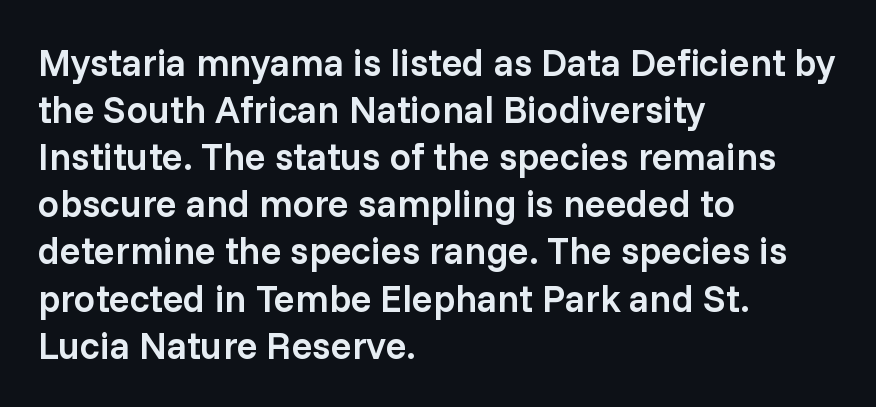
The image shows 38 px semibold sans-serif type, upright; set left-aligned, line spacing 1.24x, normal letter spacing, not underlined; low stroke contrast and a medium x-height.
